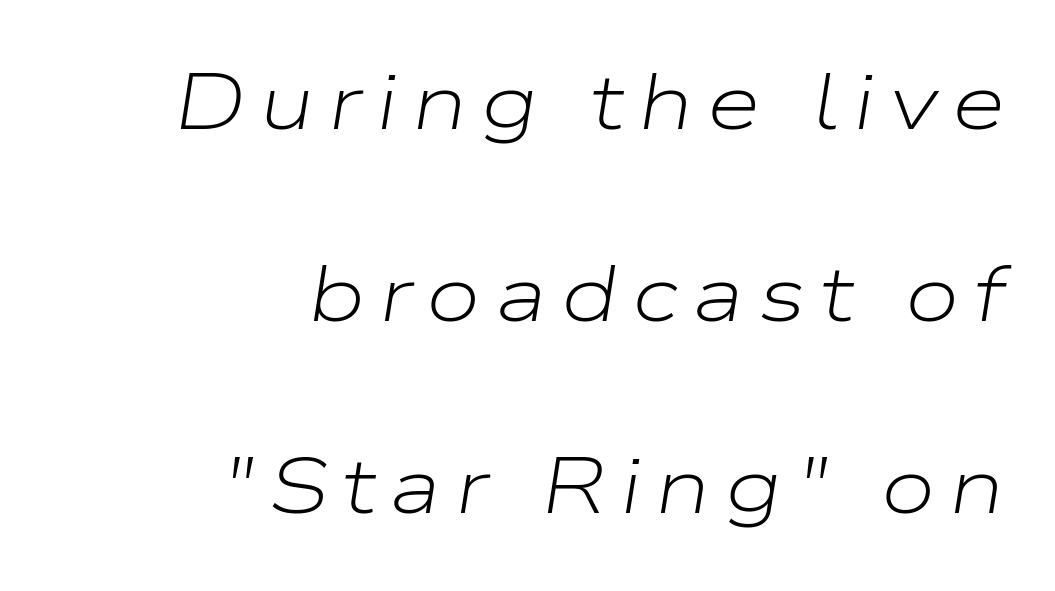
Q: Is the text bold? A: No.
Q: Is the text italic (slanted)? A: Yes, it leans right by about 9 degrees.
Q: Is the text underlined? A: No.
Q: How is the paragraph aligned? A: Right-aligned.
Q: Is the spacing between lines tight, normal or loose? A: Loose.
Q: Width (condensed, normal, or wide)? A: Wide.
Q: Stroke contrast? A: Low.
Q: x-height? A: Medium.
Q: Monospaced? A: No.
